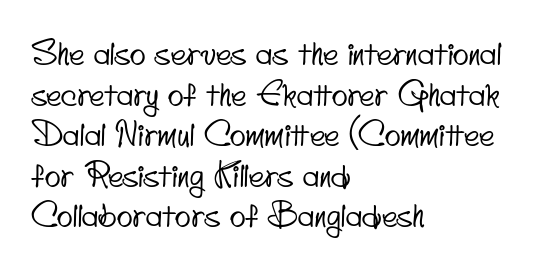
The letters advance in unequal steps, a hallmark of proportional type. This is sans-serif lettering, the kind often seen on screens and signage. Compared with a centered layout, this one pins lines to the left instead. No extra tracking has been applied to these lines. Words float on clear page, feet unadorned.
